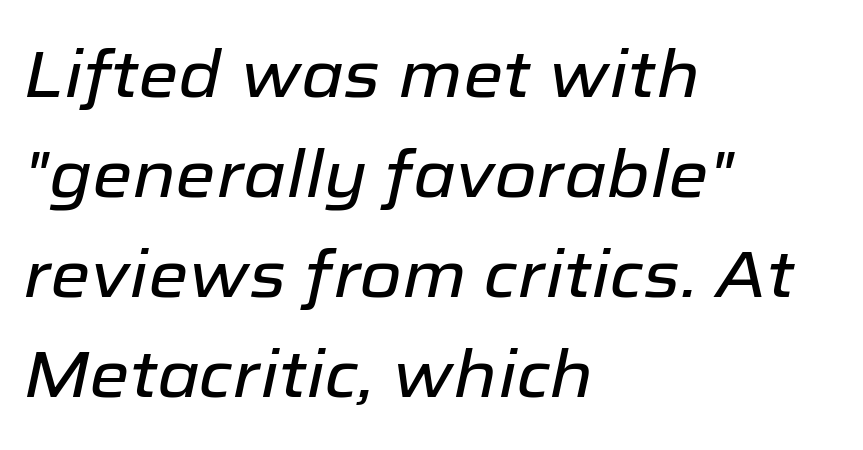
Is the block centered? No — it sits flush against the left margin. The text carries the slant typical of an italic or oblique font. Does the leading feel generous? No, just average. The gaps between neighbouring characters are ordinary and unremarkable.
